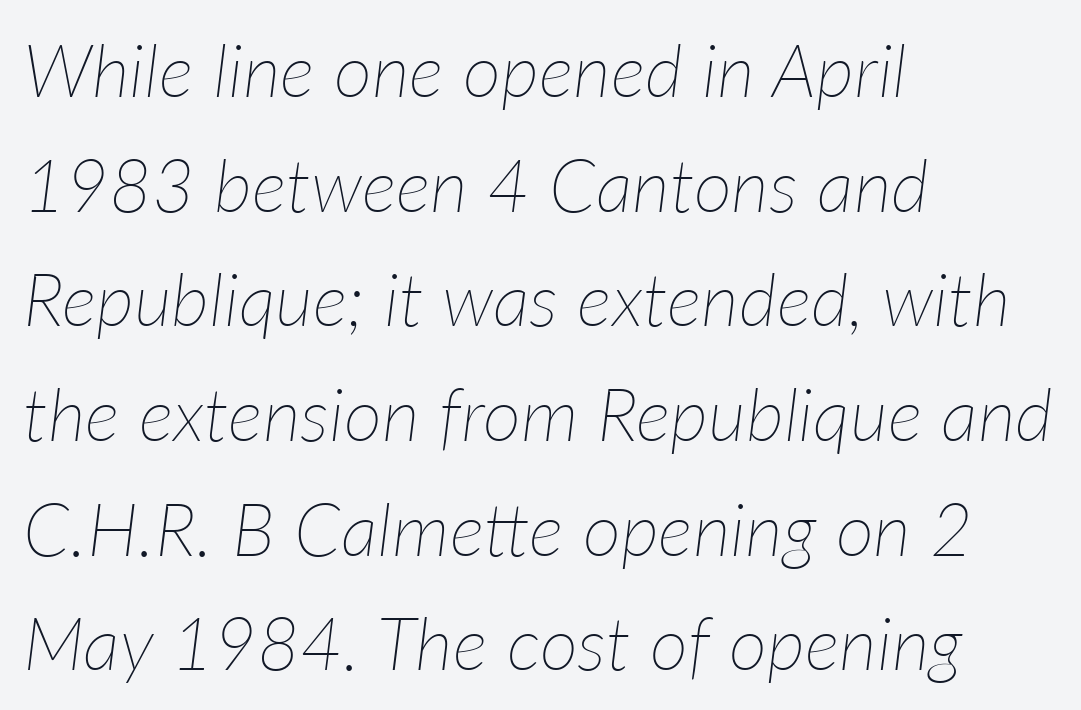
{"italic": "yes", "lean": "right", "slant_degrees": 7, "bold": "no", "weight": "thin", "width": "normal", "stroke_contrast": "low", "x_height": "medium", "monospaced": "no", "underline": "no", "align": "left", "line_spacing": "normal", "line_spacing_ratio": 1.55, "letter_spacing": "normal", "letter_spacing_em": 0.0, "glyph_px": 74}
